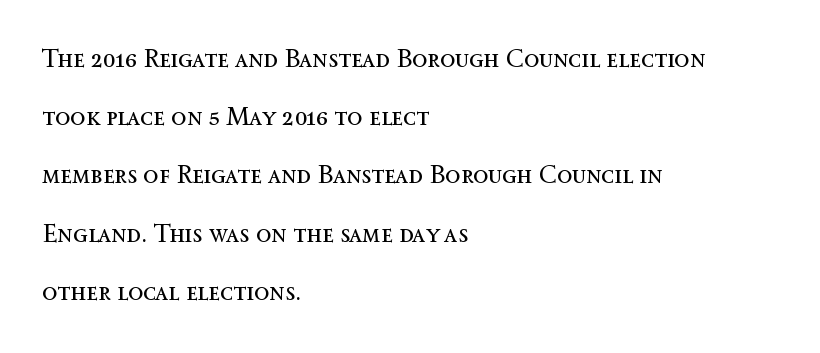
The image shows 25 px text type, upright; set left-aligned, loose line spacing (2.33x), normal letter spacing, not underlined.
